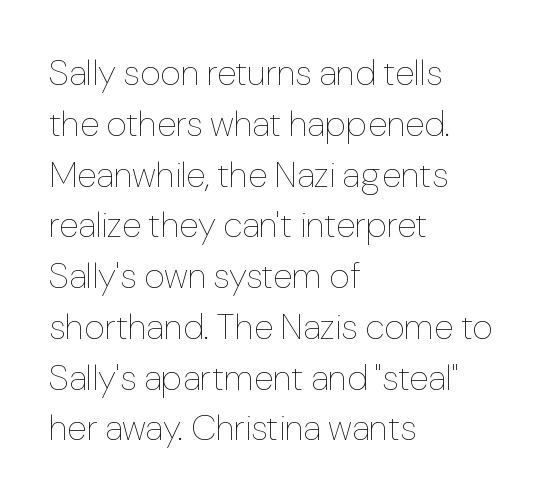
A light-to-regular cut is what we see here. No word sits above an underline. Honestly, the letter spacing is just normal — you wouldn't notice it. This is the regular roman posture of the typeface. Teacher's note: observe the even left margin — that is flush-left alignment. How would I describe the line gaps? Plain and ordinary.
